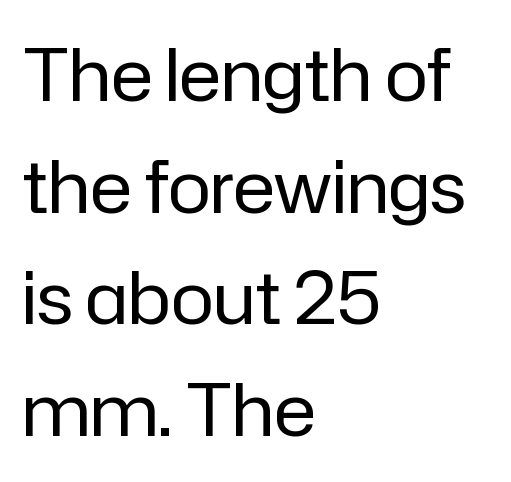
The image shows 72 px regular-weight sans-serif type, upright; set left-aligned, normal line spacing (1.55x), normal letter spacing, not underlined; low stroke contrast and a medium x-height.
